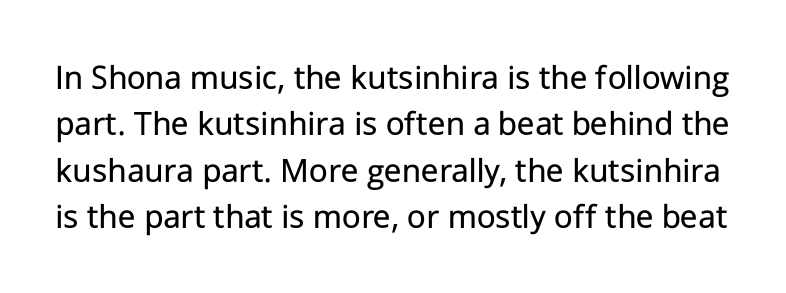
Q: Is the text bold? A: No.
Q: Is the text italic (slanted)? A: No, it is upright.
Q: Is the typeface a serif or a sans-serif typeface? A: Sans-serif.
Q: Is the text underlined? A: No.
Q: Is the spacing between letters normal or unusually wide? A: Normal.
Q: Is the spacing between lines tight, normal or loose? A: Normal.
Q: Width (condensed, normal, or wide)? A: Normal.
Q: Stroke contrast? A: Low.
Q: x-height? A: Medium.
Q: Monospaced? A: No.
